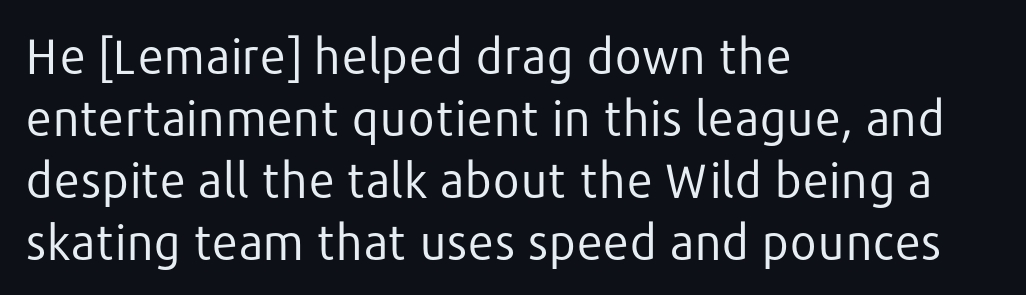
{"serif": "no", "italic": "no", "bold": "no", "weight": "regular", "width": "normal", "stroke_contrast": "low", "x_height": "medium", "monospaced": "no", "underline": "no", "align": "left", "line_spacing": "normal", "line_spacing_ratio": 1.29, "letter_spacing": "normal", "letter_spacing_em": 0.0, "glyph_px": 48}
